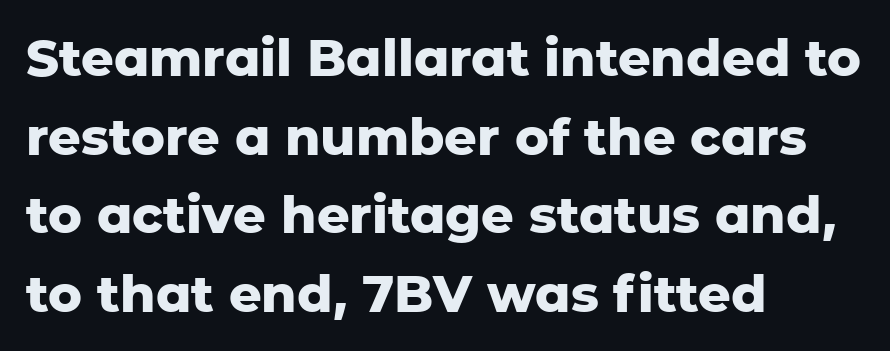
{"serif": "no", "italic": "no", "bold": "yes", "weight": "heavy", "width": "normal", "stroke_contrast": "low", "x_height": "medium", "monospaced": "no", "underline": "no", "align": "left", "line_spacing": "normal", "line_spacing_ratio": 1.54, "letter_spacing": "normal", "letter_spacing_em": 0.0, "glyph_px": 51}
